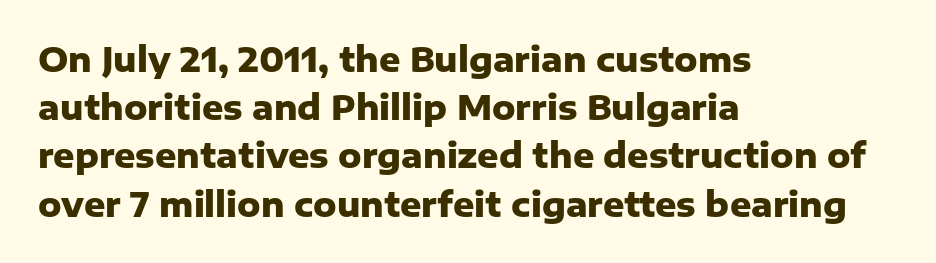
Students, note that the glyphs here touch the page at normal intervals. Unlike italic type, these characters show no tilt at all. Is this a fixed-width face? No — the glyphs have proportional, varying widths. The typeface chosen for these lines omits serifs.
